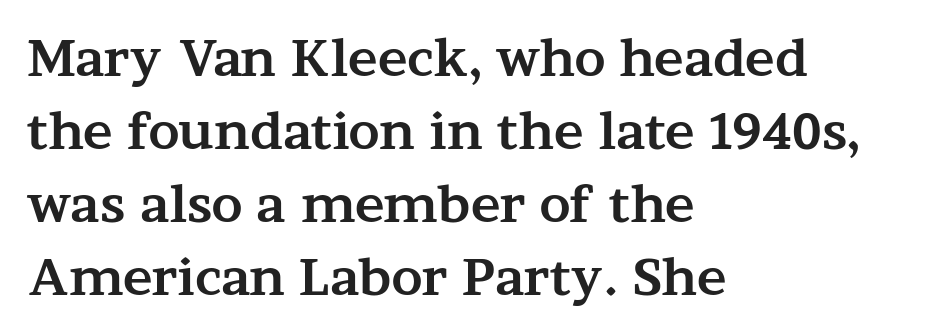
Q: Is the text bold? A: Yes.
Q: Is the text italic (slanted)? A: No, it is upright.
Q: Is the typeface a serif or a sans-serif typeface? A: Serif.
Q: Is the text underlined? A: No.
Q: How is the paragraph aligned? A: Left-aligned.
Q: Is the spacing between letters normal or unusually wide? A: Normal.
Q: Is the spacing between lines tight, normal or loose? A: Normal.
Q: Width (condensed, normal, or wide)? A: Wide.
Q: Stroke contrast? A: Medium.
Q: x-height? A: Medium.
Q: Monospaced? A: No.
